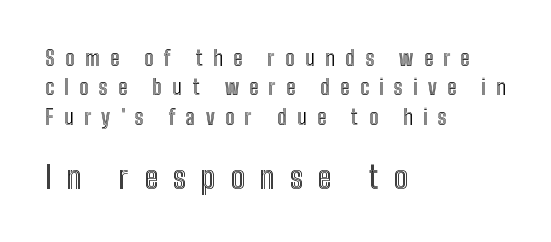
The image shows 31 px condensed type, upright; set left-aligned, normal line spacing (1.4x), unusually wide letter spacing (+0.49 em), not underlined; the second (bottom) block is 1.48x larger; a medium x-height.
